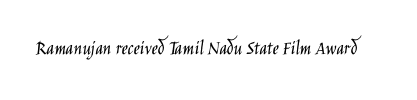
{"bold": "no", "underline": "no", "letter_spacing": "normal", "letter_spacing_em": 0.0, "glyph_px": 21}
